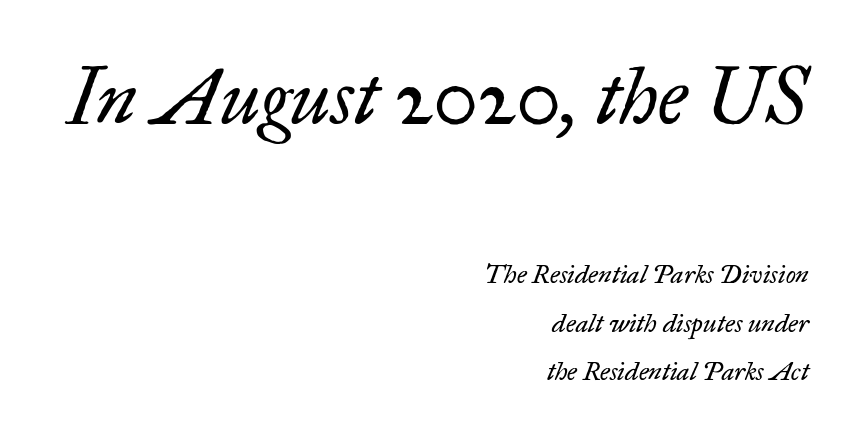
This sample is right-justified, so line beginnings fall wherever the words allow. Summary of weight: not heavy and not bold. The face used here is rendered with its standard letterfit. Descenders hang freely into open space. Visually, the top section dominates because its glyphs are scaled up. Rendered with sloped, italic letterforms.
